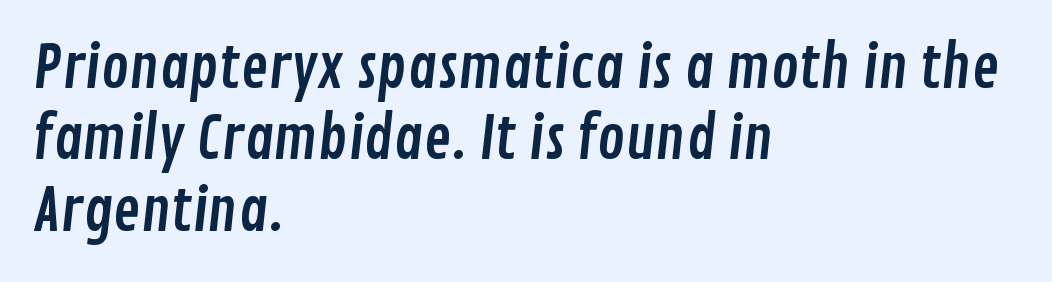
{"serif": "no", "width": "condensed", "stroke_contrast": "low", "x_height": "medium", "monospaced": "no", "underline": "no", "align": "left", "line_spacing_ratio": 1.23, "letter_spacing": "normal", "letter_spacing_em": 0.0, "glyph_px": 58}
